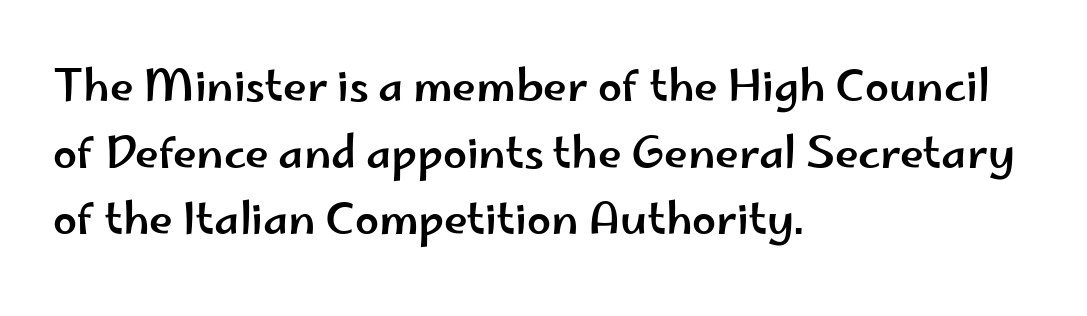
Q: Is the text italic (slanted)? A: No, it is upright.
Q: Is the typeface a serif or a sans-serif typeface? A: Sans-serif.
Q: Is the text underlined? A: No.
Q: How is the paragraph aligned? A: Left-aligned.
Q: Is the spacing between letters normal or unusually wide? A: Normal.
Q: Is the spacing between lines tight, normal or loose? A: Normal.
Q: Width (condensed, normal, or wide)? A: Wide.
Q: Stroke contrast? A: Low.
Q: x-height? A: Small.
Q: Monospaced? A: No.
